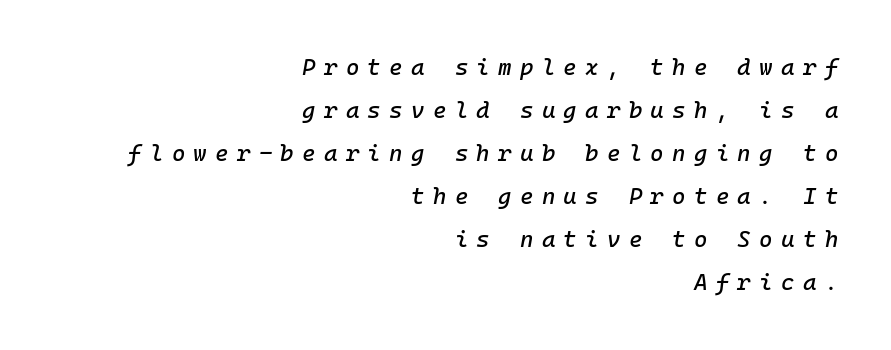
Underlining? Definitely not there. If you drew a ruler down the right edge, every line would touch it. Observe the wide spacing: letters keep a clear distance from each other. This is oblique type, the kind used for emphasis or titles.
